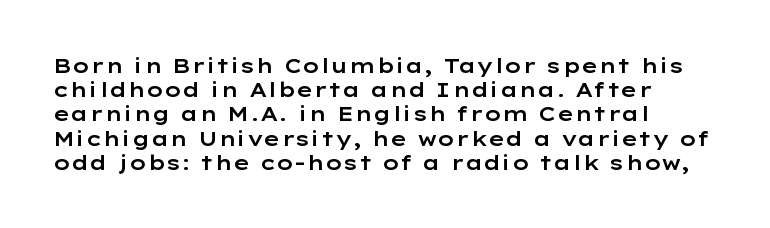
{"italic": "no", "underline": "no", "align": "left", "line_spacing_ratio": 1.21, "letter_spacing": "normal", "letter_spacing_em": 0.0, "glyph_px": 20}
